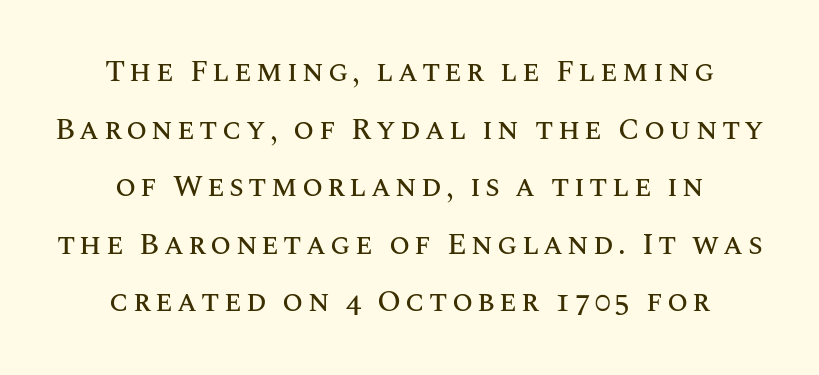
Is the block centered? Yes — each line is placed symmetrically about the middle. A typesetter would call this proportional, since set widths differ per character. Regarding leading, the lines here are spaced well apart. The letters stand upright; this is a roman face. The glyphs are unaccompanied by any horizontal stroke below them.
